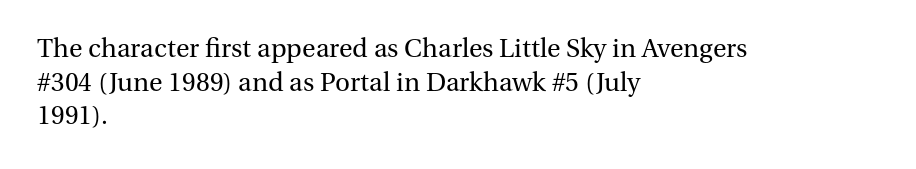
Q: Is the text bold? A: No.
Q: Is the text italic (slanted)? A: No, it is upright.
Q: Is the text underlined? A: No.
Q: How is the paragraph aligned? A: Left-aligned.
Q: Is the spacing between letters normal or unusually wide? A: Normal.
Q: Is the spacing between lines tight, normal or loose? A: Normal.
